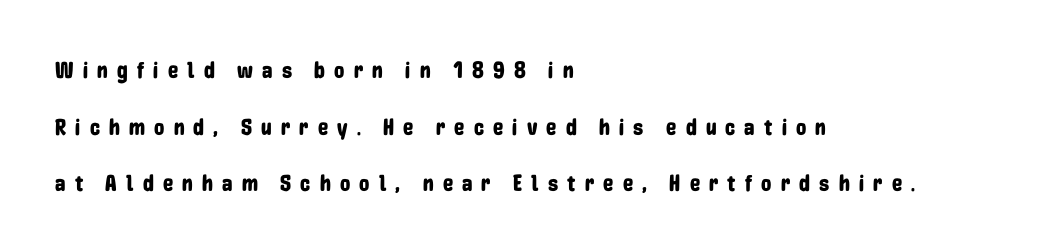
Q: Is the text italic (slanted)? A: No, it is upright.
Q: Is the text underlined? A: No.
Q: How is the paragraph aligned? A: Left-aligned.
Q: Is the spacing between letters normal or unusually wide? A: Unusually wide.
Q: Is the spacing between lines tight, normal or loose? A: Loose.
